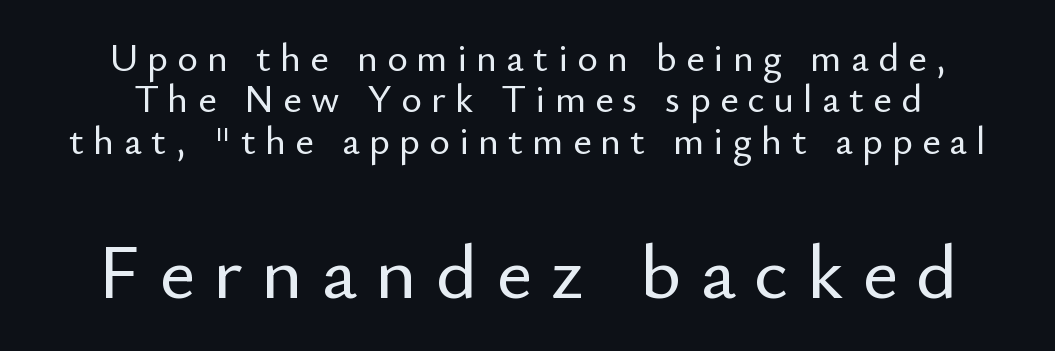
Q: Is the text italic (slanted)? A: No, it is upright.
Q: Is the typeface a serif or a sans-serif typeface? A: Sans-serif.
Q: Is the text underlined? A: No.
Q: How is the paragraph aligned? A: Centered.
Q: Is the spacing between letters normal or unusually wide? A: Unusually wide.
Q: Is the spacing between lines tight, normal or loose? A: Tight.
Q: Which block of text is set in a larger size, the first (top) or the second (bottom)? A: The second (bottom) one.
Q: Width (condensed, normal, or wide)? A: Normal.
Q: Stroke contrast? A: Low.
Q: x-height? A: Small.
Q: Monospaced? A: No.
